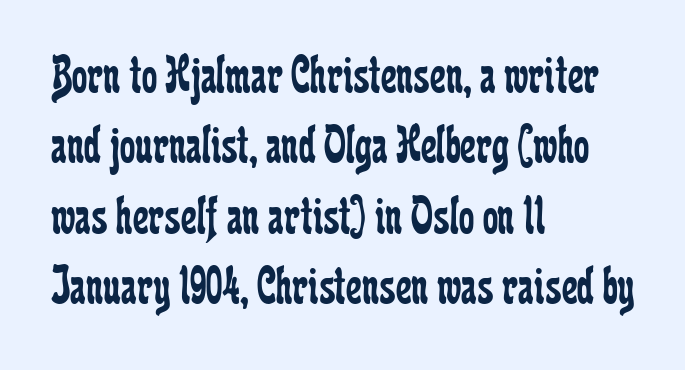
The image shows 55 px regular-weight, condensed serif type, upright; set left-aligned, normal line spacing (1.28x), normal letter spacing, not underlined; low stroke contrast and a medium x-height.
